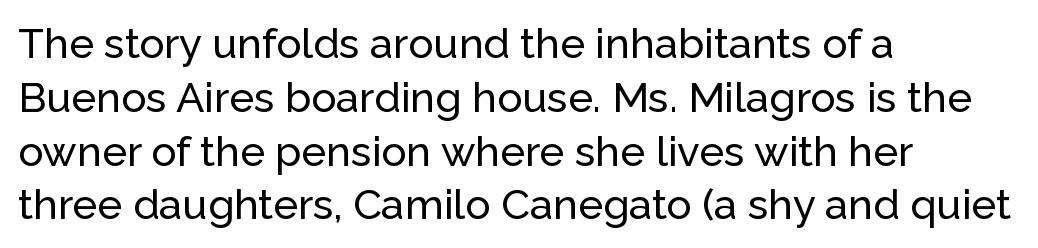
Q: Is the text italic (slanted)? A: No, it is upright.
Q: Is the typeface a serif or a sans-serif typeface? A: Sans-serif.
Q: Is the text underlined? A: No.
Q: How is the paragraph aligned? A: Left-aligned.
Q: Is the spacing between letters normal or unusually wide? A: Normal.
Q: Is the spacing between lines tight, normal or loose? A: Normal.
Q: Width (condensed, normal, or wide)? A: Normal.
Q: Stroke contrast? A: Low.
Q: x-height? A: Medium.
Q: Monospaced? A: No.
